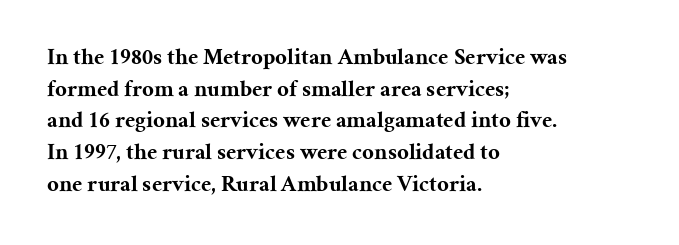
The image shows 23 px bold type, upright; set left-aligned, normal line spacing (1.38x), normal letter spacing, not underlined.
